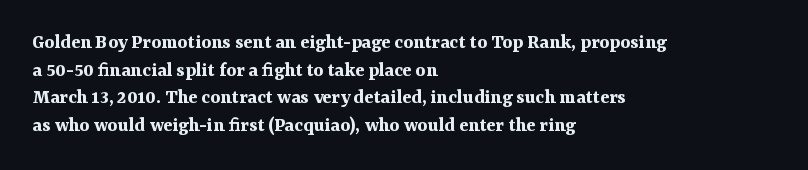
The image shows 21 px bold type, upright; set left-aligned, normal line spacing (1.32x), normal letter spacing, not underlined.
